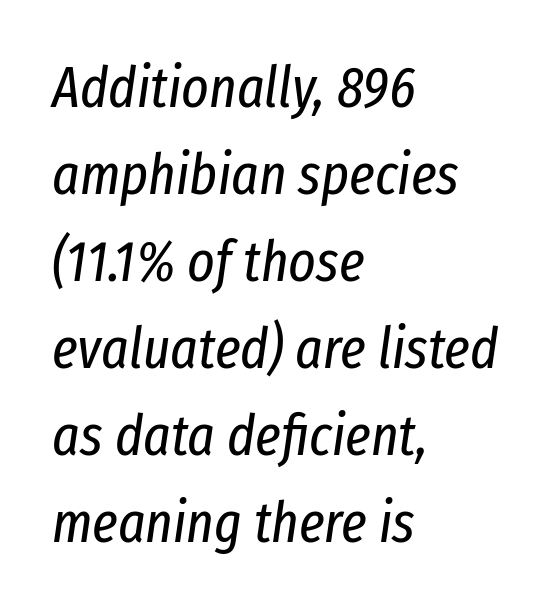
The image shows 58 px regular-weight, condensed type, italic (leaning right); set left-aligned, normal line spacing (1.5x), normal letter spacing, not underlined; low stroke contrast and a medium x-height.
